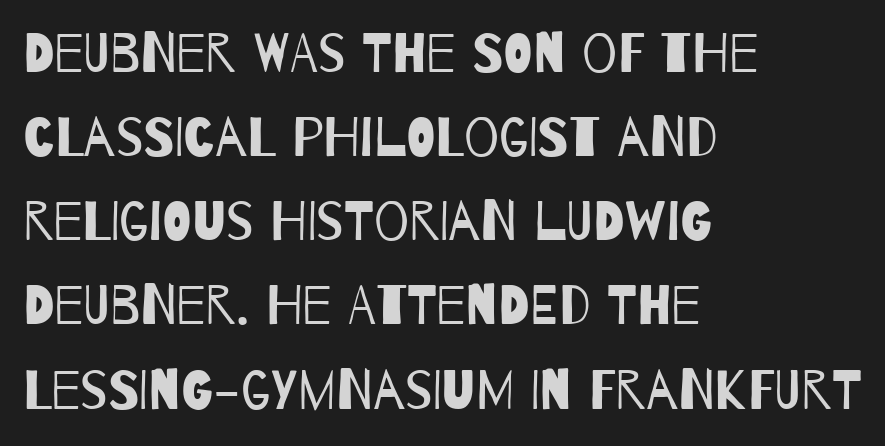
You could call the tracking neutral — neither tight nor loose. These lines are set flush left with a ragged right edge. Stroke terminals: plain, sans-serif. Anything drawn beneath the words? Only blank space.
